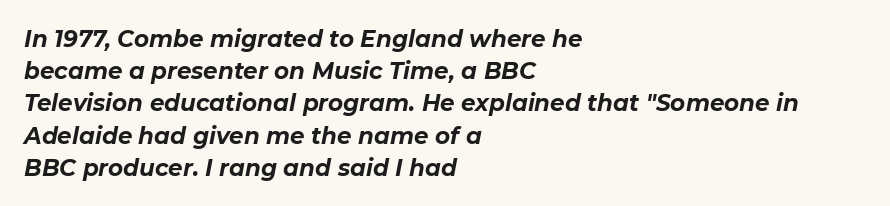
Q: Is the text bold? A: Yes.
Q: Is the text italic (slanted)? A: Yes, it leans right by about 11 degrees.
Q: Is the text underlined? A: No.
Q: How is the paragraph aligned? A: Left-aligned.
Q: Is the spacing between letters normal or unusually wide? A: Normal.
Q: Is the spacing between lines tight, normal or loose? A: Normal.
